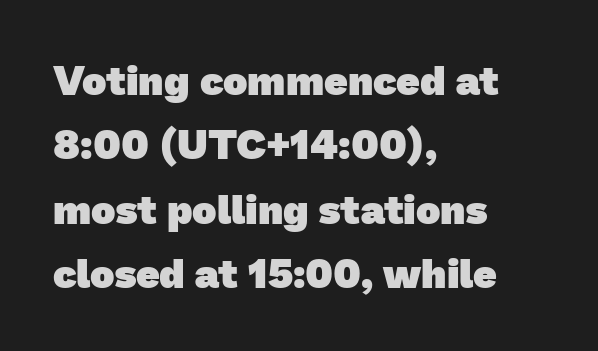
Q: Is the text bold? A: Yes.
Q: Is the typeface a serif or a sans-serif typeface? A: Sans-serif.
Q: Is the text underlined? A: No.
Q: How is the paragraph aligned? A: Left-aligned.
Q: Is the spacing between letters normal or unusually wide? A: Normal.
Q: Is the spacing between lines tight, normal or loose? A: Normal.
Q: Width (condensed, normal, or wide)? A: Normal.
Q: Stroke contrast? A: Low.
Q: x-height? A: Medium.
Q: Monospaced? A: No.
